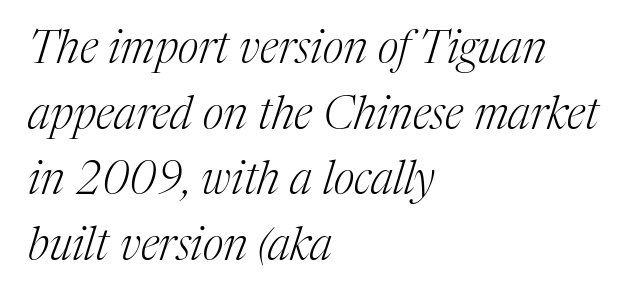
Q: Is the text bold? A: No.
Q: Is the text italic (slanted)? A: Yes, it leans right by about 17 degrees.
Q: Is the typeface a serif or a sans-serif typeface? A: Serif.
Q: Is the text underlined? A: No.
Q: How is the paragraph aligned? A: Left-aligned.
Q: Is the spacing between letters normal or unusually wide? A: Normal.
Q: Is the spacing between lines tight, normal or loose? A: Normal.
Q: Width (condensed, normal, or wide)? A: Normal.
Q: Stroke contrast? A: Medium.
Q: x-height? A: Medium.
Q: Monospaced? A: No.
